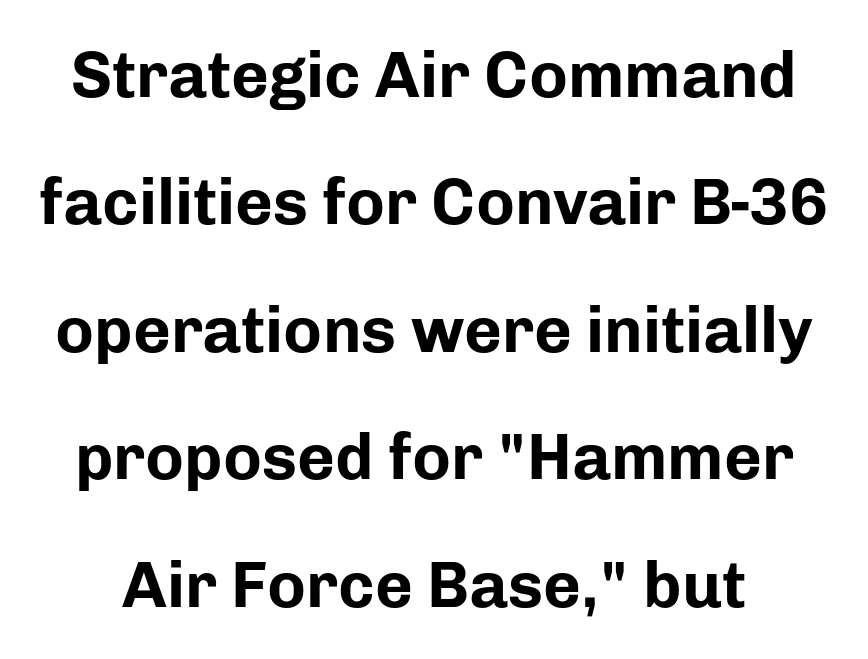
Q: Is the text bold? A: Yes.
Q: Is the text italic (slanted)? A: No, it is upright.
Q: Is the typeface a serif or a sans-serif typeface? A: Sans-serif.
Q: Is the text underlined? A: No.
Q: Is the spacing between letters normal or unusually wide? A: Normal.
Q: Is the spacing between lines tight, normal or loose? A: Loose.
Q: Width (condensed, normal, or wide)? A: Normal.
Q: Stroke contrast? A: Low.
Q: x-height? A: Medium.
Q: Monospaced? A: No.
